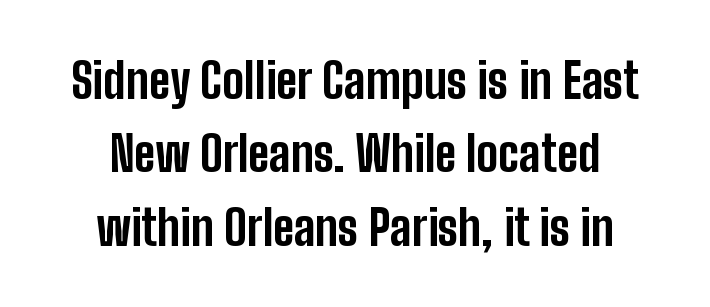
This rendering employs a face without finishing strokes, i.e., a sans-serif. This sample keeps an unexceptional amount of space between lines. The tracking reads as untouched default to a designer's eye. A typesetter would call this proportional, since set widths differ per character. Only glyphs here, with clear space below each row. Layout note: lines centered.
